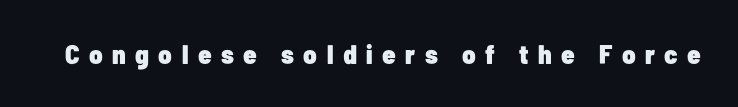
The space beneath each line is pristine and unruled. Inter-character spacing is expanded well beyond the font's built-in metrics. Posture: upright roman. Heavy, bold letterforms.
